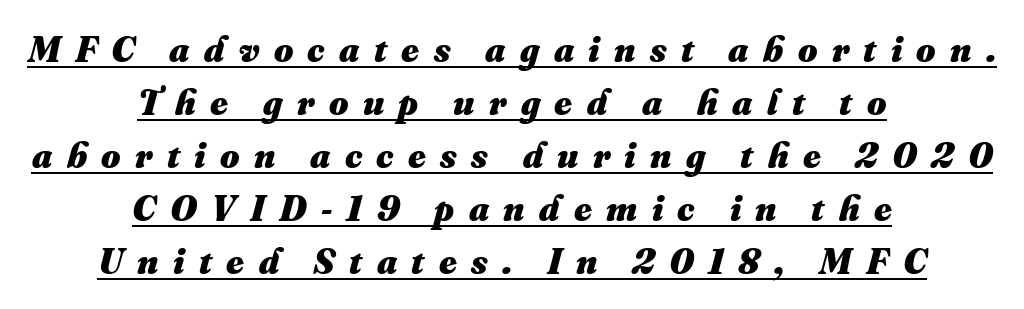
The image shows 37 px heavy type; set centered, normal line spacing (1.43x), unusually wide letter spacing (+0.39 em), underlined; medium stroke contrast and a small x-height.
